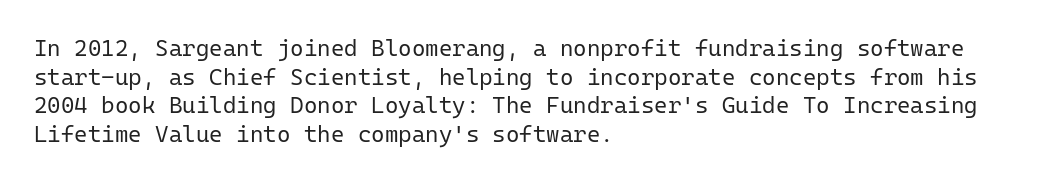
Q: Is the text bold? A: No.
Q: Is the text italic (slanted)? A: No, it is upright.
Q: Is the text underlined? A: No.
Q: How is the paragraph aligned? A: Left-aligned.
Q: Is the spacing between letters normal or unusually wide? A: Normal.
Q: Is the spacing between lines tight, normal or loose? A: Normal.
